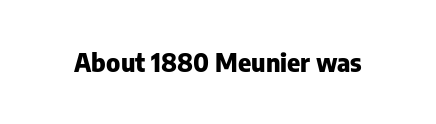
Q: Is the text bold? A: Yes.
Q: Is the text italic (slanted)? A: No, it is upright.
Q: Is the text underlined? A: No.
Q: Is the spacing between letters normal or unusually wide? A: Normal.
